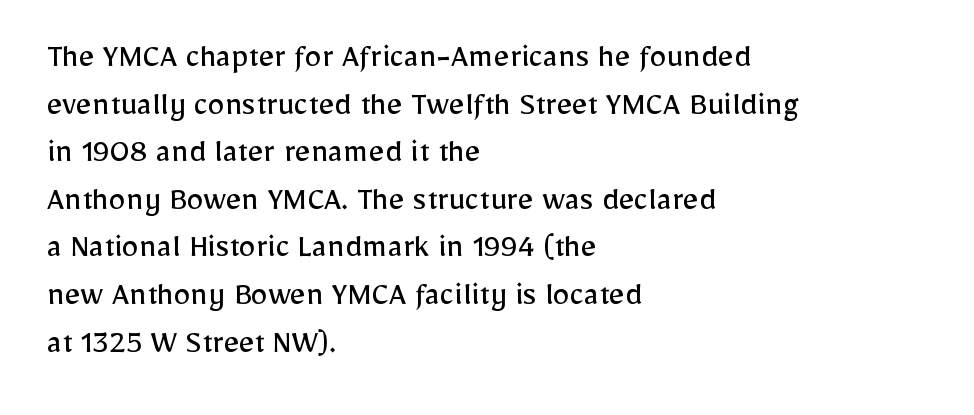
{"serif": "no", "italic": "no", "bold": "no", "weight": "regular", "width": "normal", "stroke_contrast": "low", "x_height": "medium", "monospaced": "no", "underline": "no", "align": "left", "line_spacing": "normal", "line_spacing_ratio": 1.4, "letter_spacing": "normal", "letter_spacing_em": 0.0, "glyph_px": 34}
